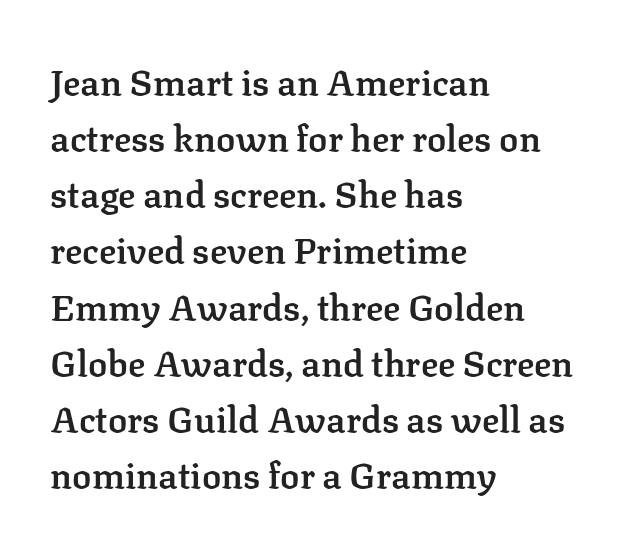
Q: Is the text bold? A: Semi-bold.
Q: Is the text italic (slanted)? A: No, it is upright.
Q: Is the typeface a serif or a sans-serif typeface? A: Serif.
Q: Is the text underlined? A: No.
Q: How is the paragraph aligned? A: Left-aligned.
Q: Is the spacing between letters normal or unusually wide? A: Normal.
Q: Is the spacing between lines tight, normal or loose? A: Normal.
Q: Width (condensed, normal, or wide)? A: Normal.
Q: Stroke contrast? A: Low.
Q: x-height? A: Medium.
Q: Monospaced? A: No.
